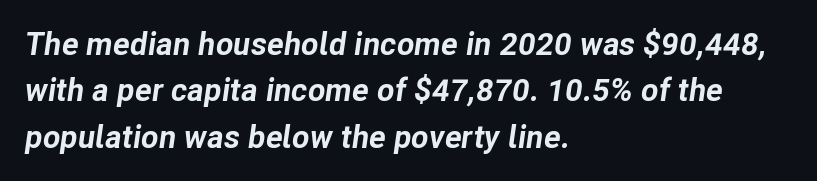
You could call the tracking neutral — neither tight nor loose. Does the lettering tilt? It does — this is italic. Students, observe: this is what conventionally led text looks like. A full-strength bold gives these letters their thick strokes. Character widths vary here, with narrow letters taking less room than wide ones. Each line starts at the same left margin while the right side varies.
